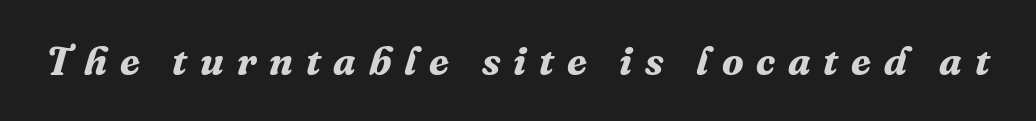
The sample has been set heavy, in full bold. Inter-character spacing is expanded well beyond the font's built-in metrics. A typesetter would call this proportional, since set widths differ per character. The glyphs look as if they've been sheared to an angle. Words float on clear page, feet unadorned. Look at the bottom of the vertical strokes: they flare into serifs here.
